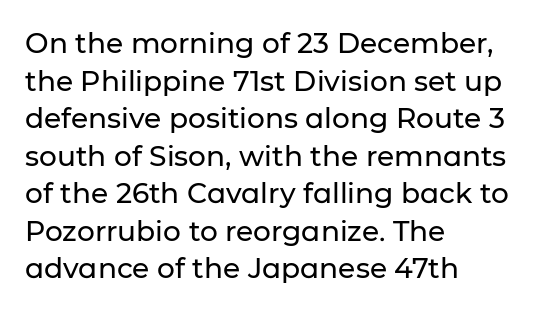
Q: Is the text italic (slanted)? A: No, it is upright.
Q: Is the typeface a serif or a sans-serif typeface? A: Sans-serif.
Q: Is the text underlined? A: No.
Q: How is the paragraph aligned? A: Left-aligned.
Q: Is the spacing between letters normal or unusually wide? A: Normal.
Q: Is the spacing between lines tight, normal or loose? A: Normal.
Q: Width (condensed, normal, or wide)? A: Normal.
Q: Stroke contrast? A: Low.
Q: x-height? A: Medium.
Q: Monospaced? A: No.
